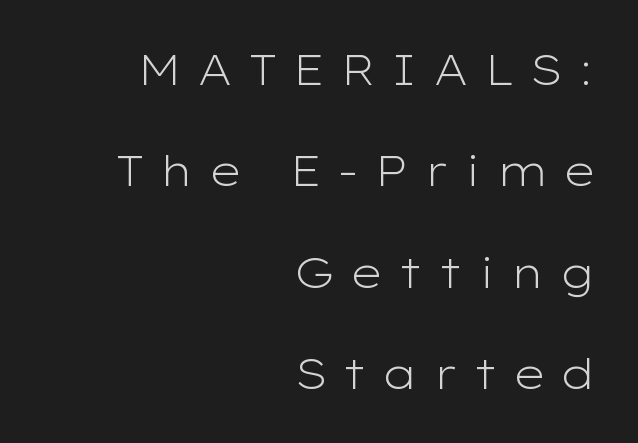
The passage shown is typed in a proportional face where columns would drift. Beneath every word, the page is bare. A typesetter would label this face a sans. Does the leading feel generous? Absolutely, it's lavish.
